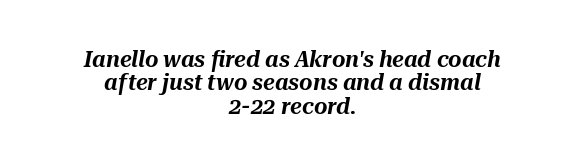
{"italic": "yes", "lean": "right", "slant_degrees": 10, "underline": "no", "align": "center", "line_spacing": "tight", "line_spacing_ratio": 1.02, "letter_spacing": "normal", "letter_spacing_em": 0.0, "glyph_px": 23}
